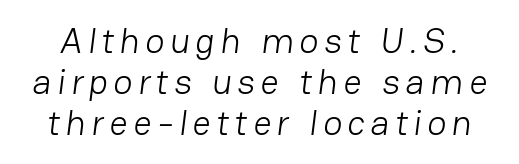
{"serif": "no", "bold": "no", "weight": "light", "width": "normal", "stroke_contrast": "low", "x_height": "medium", "monospaced": "no", "underline": "no", "line_spacing": "tight", "line_spacing_ratio": 1.14, "glyph_px": 36}
